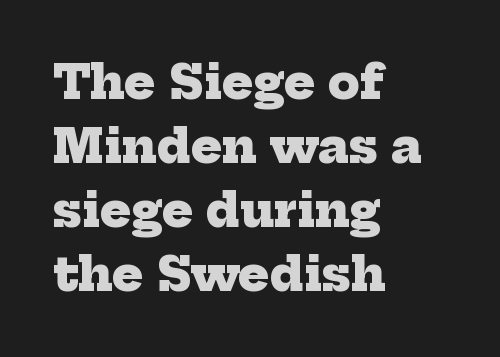
This sample is left-justified, so line endings fall wherever the words run out. Font category for this specimen: serif. A typesetter would call this zero additional tracking. You could not count columns in this text — the font is proportionally spaced. A clean baseline with only descenders dipping below it.
